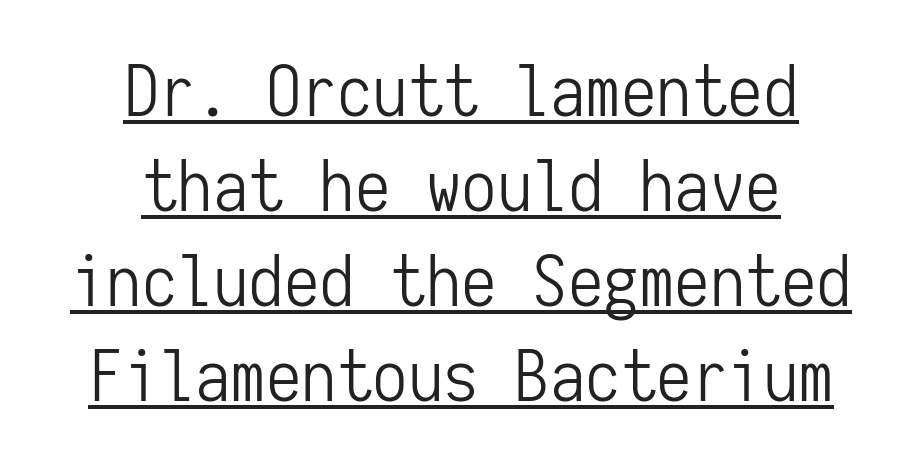
The image shows 71 px light, condensed sans-serif type, upright, monospaced; set centered, normal line spacing (1.34x), normal letter spacing, underlined; low stroke contrast and a medium x-height.
